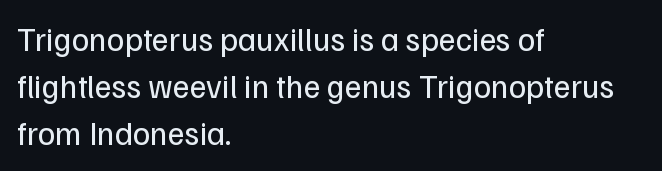
The image shows 33 px regular-weight sans-serif type, upright; set left-aligned, normal line spacing (1.43x), normal letter spacing, not underlined; low stroke contrast and a medium x-height.
